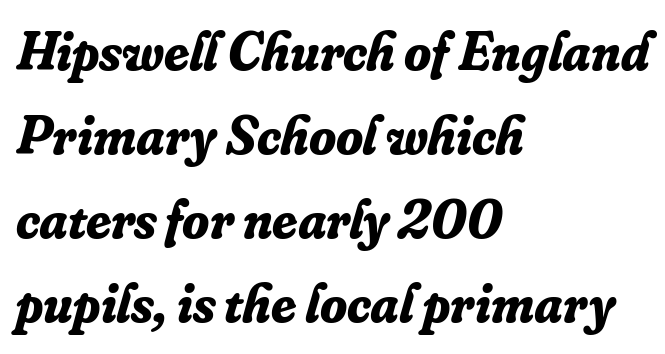
Q: Is the text bold? A: Yes.
Q: Is the text italic (slanted)? A: Yes, it leans right by about 16 degrees.
Q: Is the typeface a serif or a sans-serif typeface? A: Serif.
Q: Is the text underlined? A: No.
Q: How is the paragraph aligned? A: Left-aligned.
Q: Is the spacing between letters normal or unusually wide? A: Normal.
Q: Is the spacing between lines tight, normal or loose? A: Normal.
Q: Width (condensed, normal, or wide)? A: Normal.
Q: Stroke contrast? A: Low.
Q: x-height? A: Small.
Q: Monospaced? A: No.
